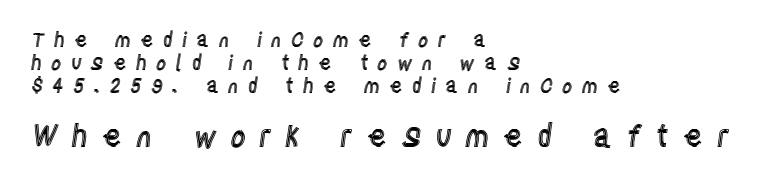
The image shows 30 px condensed type; set left-aligned, tight line spacing (1.14x), unusually wide letter spacing (+0.45 em), not underlined; the second (bottom) block is 1.5x larger; a large x-height.
